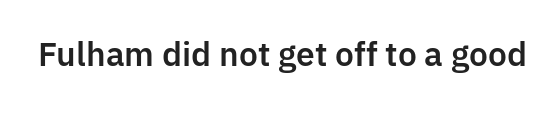
{"serif": "no", "italic": "no", "width": "normal", "stroke_contrast": "low", "x_height": "medium", "monospaced": "no", "underline": "no", "letter_spacing": "normal", "letter_spacing_em": 0.0, "glyph_px": 32}
